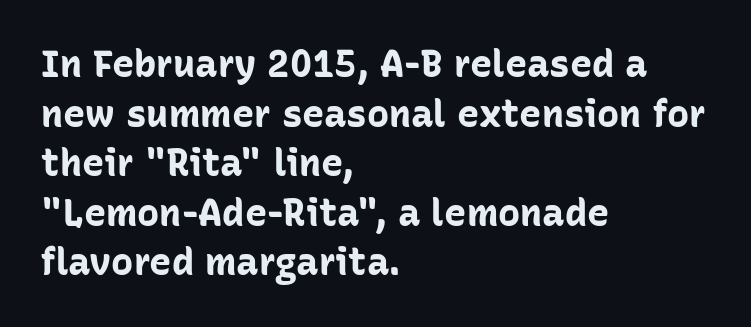
{"serif": "no", "italic": "no", "bold": "yes", "weight": "bold", "width": "normal", "stroke_contrast": "low", "x_height": "medium", "monospaced": "no", "underline": "no", "align": "left", "line_spacing": "normal", "line_spacing_ratio": 1.34, "letter_spacing": "normal", "letter_spacing_em": 0.0, "glyph_px": 37}
